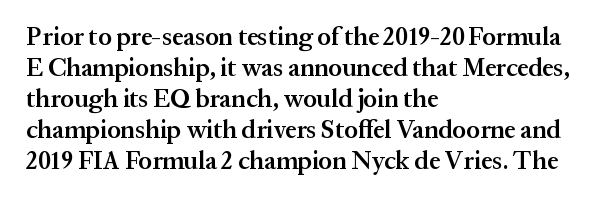
Q: Is the text bold? A: Semi-bold.
Q: Is the text italic (slanted)? A: No, it is upright.
Q: Is the text underlined? A: No.
Q: How is the paragraph aligned? A: Left-aligned.
Q: Is the spacing between letters normal or unusually wide? A: Normal.
